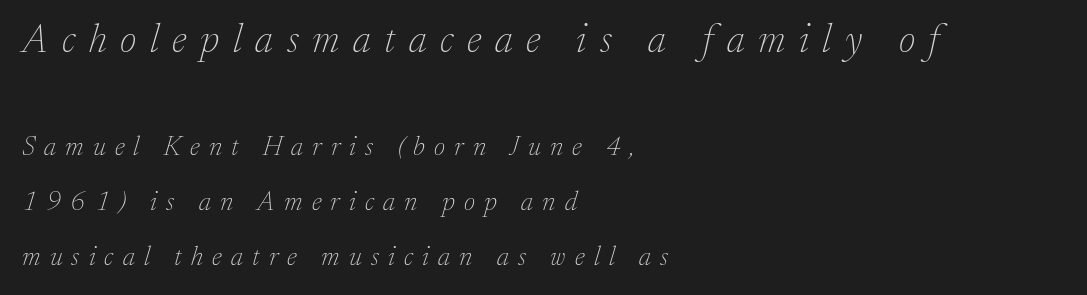
The image shows 40 px thin serif type, italic (leaning right); set left-aligned, loose line spacing (2.03x), unusually wide letter spacing (+0.34 em), not underlined; the first (top) block is 1.48x larger; low stroke contrast and a medium x-height.
